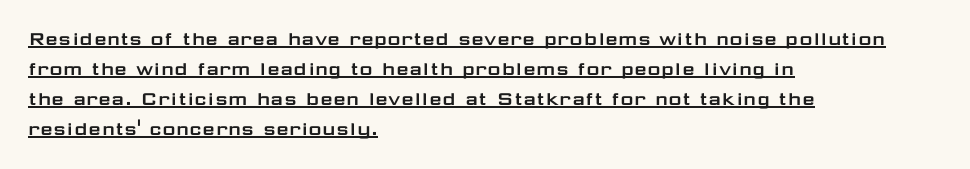
{"italic": "no", "underline": "yes", "align": "left", "line_spacing": "normal", "line_spacing_ratio": 1.36, "letter_spacing": "normal", "letter_spacing_em": 0.0, "glyph_px": 22}
